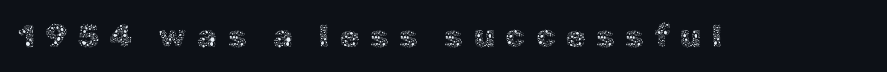
Q: Is the text bold? A: No.
Q: Is the text italic (slanted)? A: No, it is upright.
Q: Is the text underlined? A: No.
Q: Is the spacing between letters normal or unusually wide? A: Unusually wide.
Q: Width (condensed, normal, or wide)? A: Normal.
Q: x-height? A: Medium.
Q: Monospaced? A: No.
